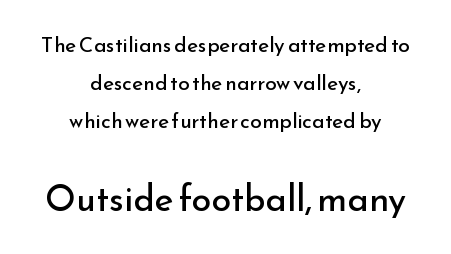
The image shows 36 px regular-weight sans-serif type, upright; set centered, line spacing 1.81x, normal letter spacing, not underlined; the second (bottom) block is 1.71x larger; low stroke contrast and a small x-height.
